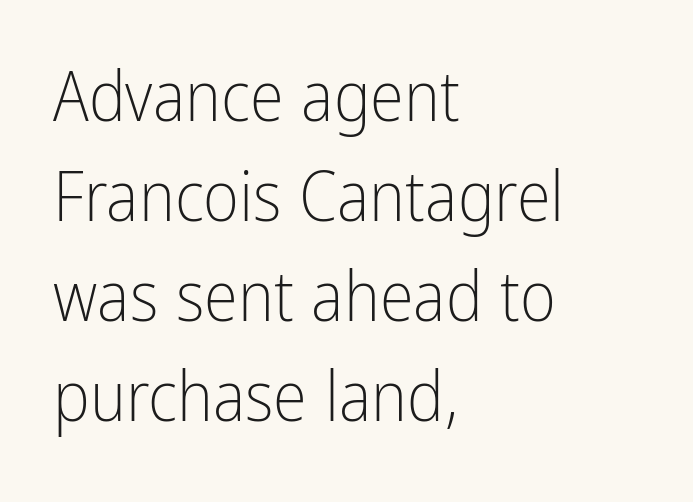
The image shows 69 px light, condensed sans-serif type, upright; set left-aligned, normal line spacing (1.45x), normal letter spacing, not underlined; low stroke contrast and a medium x-height.
